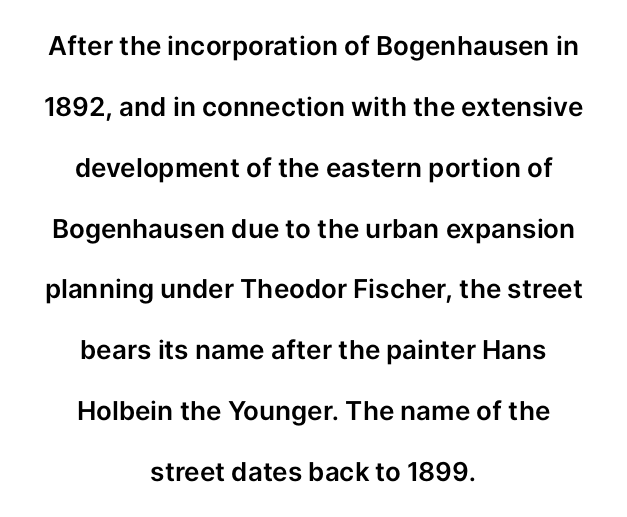
The image shows 26 px text type, upright; set centered, loose line spacing (2.34x), normal letter spacing, not underlined.
